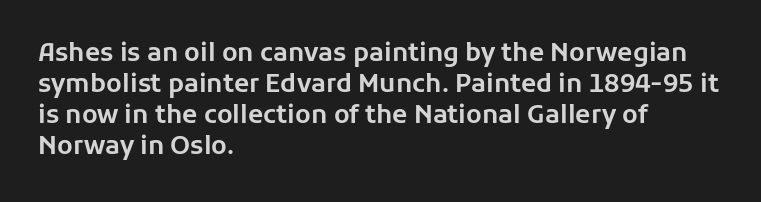
The image shows 25 px text type, upright; set left-aligned, line spacing 1.24x, normal letter spacing, not underlined.
